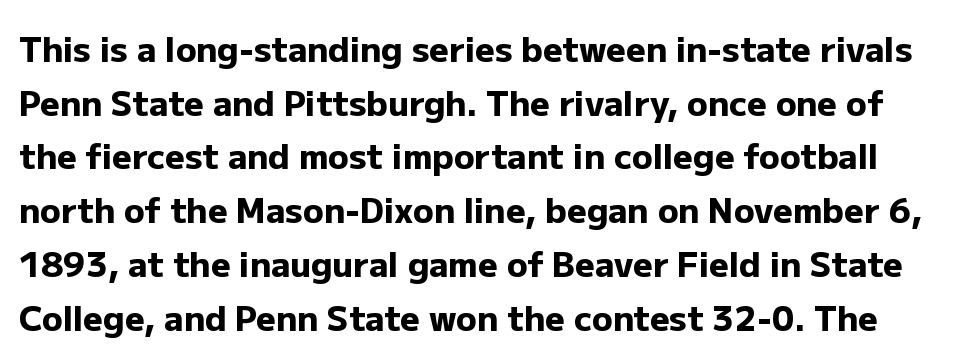
The image shows 34 px heavy sans-serif type, upright; set normal line spacing (1.58x), normal letter spacing, not underlined; low stroke contrast and a medium x-height.
